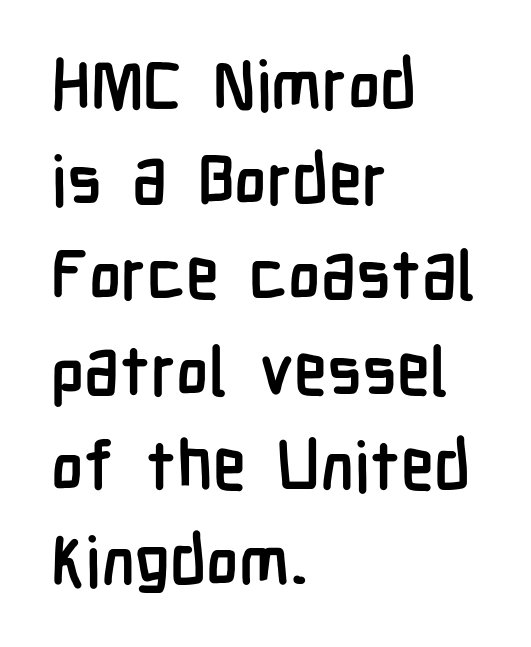
The image shows 68 px semibold, condensed sans-serif type, upright; set left-aligned, normal line spacing (1.4x), normal letter spacing, not underlined; low stroke contrast and a medium x-height.
